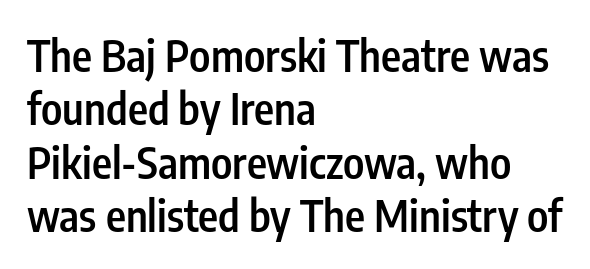
{"serif": "no", "italic": "no", "bold": "semi", "weight": "semibold", "width": "condensed", "stroke_contrast": "low", "x_height": "medium", "monospaced": "no", "underline": "no", "align": "left", "line_spacing_ratio": 1.24, "letter_spacing": "normal", "letter_spacing_em": 0.0, "glyph_px": 43}
